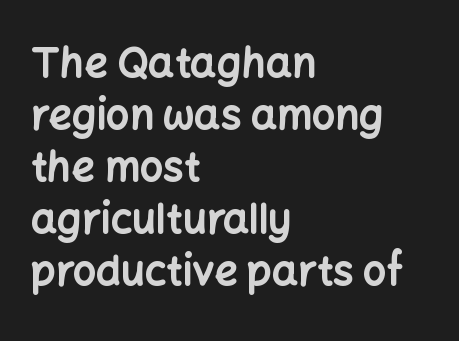
{"serif": "no", "italic": "no", "bold": "yes", "weight": "bold", "width": "normal", "stroke_contrast": "low", "x_height": "medium", "monospaced": "no", "underline": "no", "align": "left", "line_spacing": "normal", "line_spacing_ratio": 1.27, "letter_spacing": "normal", "letter_spacing_em": 0.0, "glyph_px": 41}
